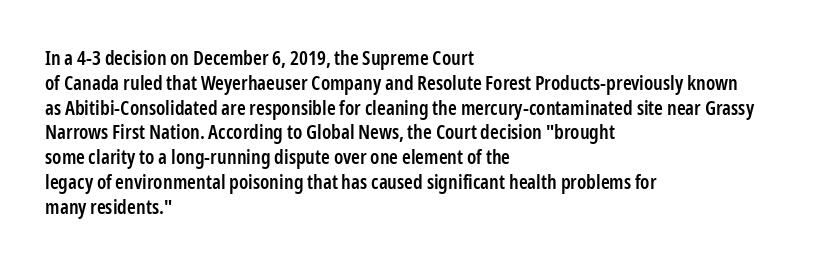
{"italic": "no", "bold": "semi", "underline": "no", "align": "left", "line_spacing_ratio": 1.24, "letter_spacing": "normal", "letter_spacing_em": 0.0, "glyph_px": 20}
